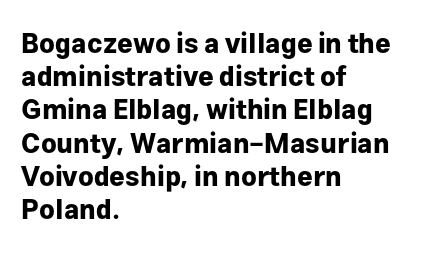
There is no visible air inserted between adjacent glyphs. In terms of weight, the rendering is a true, heavy bold. Visually the block forms a straight wall on the left and a jagged coastline on the right. Lines of text with bare space underneath. If you drew a line through each stem, it would be perfectly vertical.
